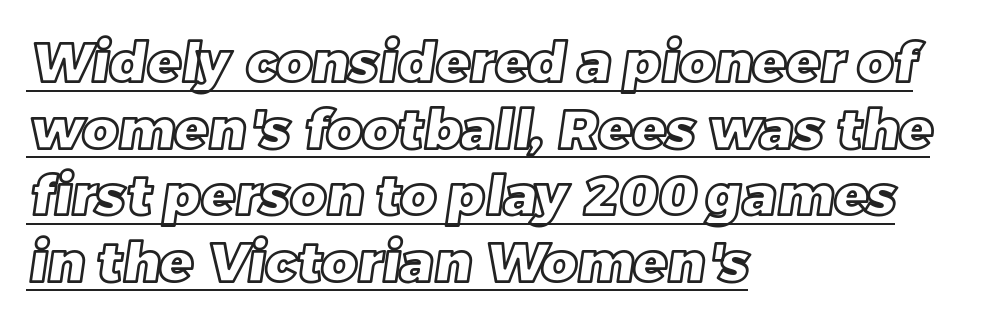
Words appear dense and cohesive because spacing is normal. You could not count columns in this text — the font is proportionally spaced. The typesetter has applied underlining to the passage shown. The paragraph shown leans on its left margin.
